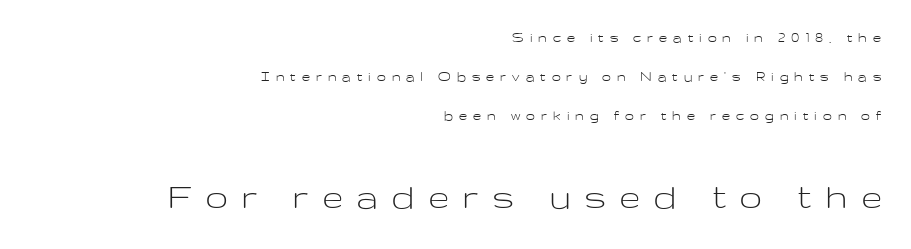
These glyphs show unthickened strokes, regular width or finer. You could fit nearly another row in the gap between these rows. Tracking value appears strongly positive — letters spread wide. Short and long lines alike share a common ending point at right. The letters advance in unequal steps, a hallmark of proportional type.
